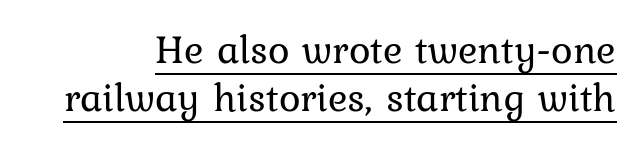
{"serif": "yes", "italic": "no", "bold": "no", "weight": "regular", "width": "normal", "stroke_contrast": "low", "x_height": "medium", "monospaced": "no", "underline": "yes", "line_spacing_ratio": 1.18, "letter_spacing": "normal", "letter_spacing_em": 0.0, "glyph_px": 41}
